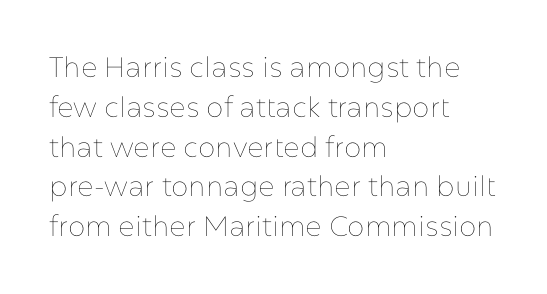
Nope, not italic — everything's standing straight. Plain, unruled lines of type. Stems here are at most as thick as an everyday book face. The tracking reads as untouched default to a designer's eye. Here the designer chose a conventional face with non-uniform glyph widths. Short and long lines alike share a common starting point at left.
